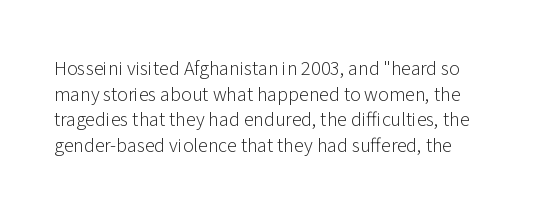
The image shows 20 px text type, upright; set normal line spacing (1.28x), normal letter spacing, not underlined.
